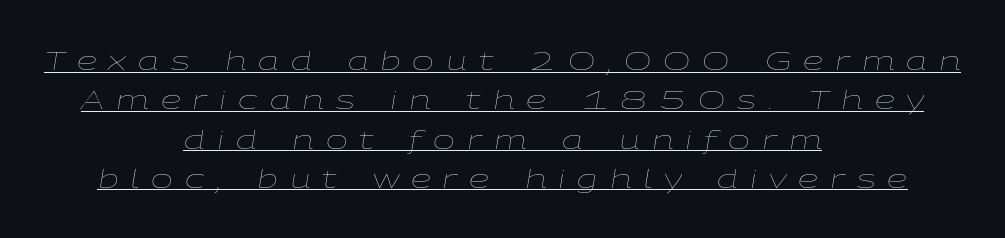
{"italic": "yes", "lean": "right", "slant_degrees": 9, "bold": "no", "underline": "yes", "align": "center", "line_spacing": "normal", "line_spacing_ratio": 1.51, "letter_spacing": "wide", "letter_spacing_em": 0.46, "glyph_px": 26}
